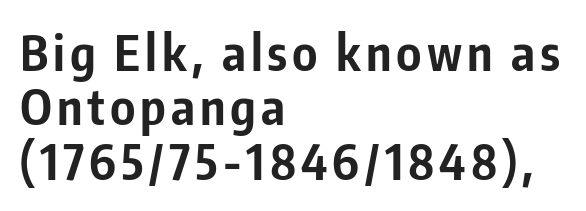
The image shows 49 px bold, condensed sans-serif type, upright; set left-aligned, tight line spacing (1.11x), not underlined; low stroke contrast and a medium x-height.
